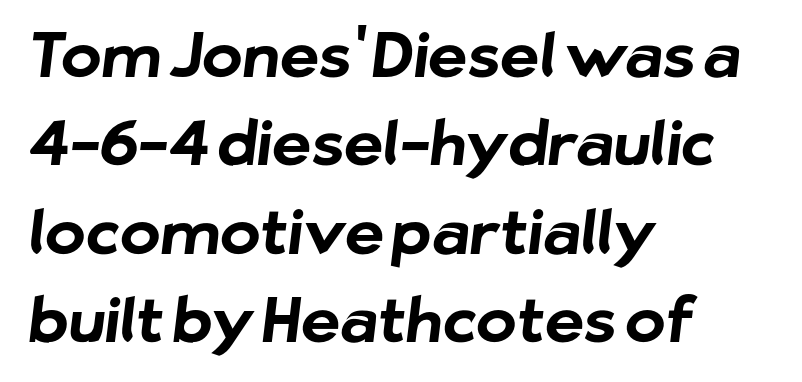
The image shows 61 px bold sans-serif type; set left-aligned, normal line spacing (1.45x), normal letter spacing, not underlined; low stroke contrast and a medium x-height.
